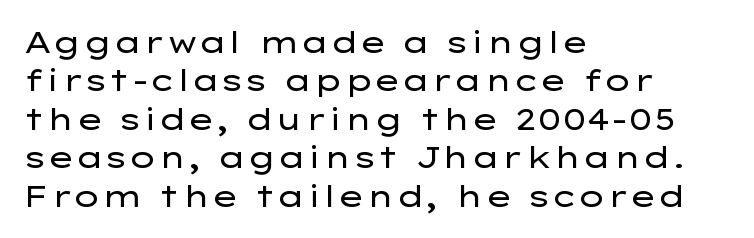
Q: Is the text bold? A: No.
Q: Is the text italic (slanted)? A: No, it is upright.
Q: Is the typeface a serif or a sans-serif typeface? A: Sans-serif.
Q: Is the text underlined? A: No.
Q: How is the paragraph aligned? A: Left-aligned.
Q: Is the spacing between letters normal or unusually wide? A: Normal.
Q: Is the spacing between lines tight, normal or loose? A: Normal.
Q: Width (condensed, normal, or wide)? A: Wide.
Q: Stroke contrast? A: Low.
Q: x-height? A: Medium.
Q: Monospaced? A: No.
